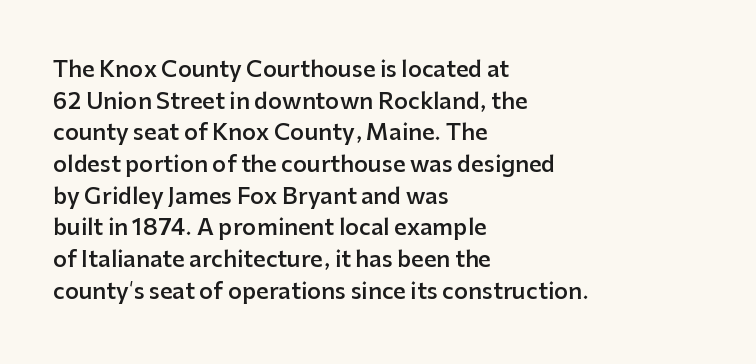
{"italic": "no", "bold": "semi", "underline": "no", "align": "left", "line_spacing": "normal", "line_spacing_ratio": 1.44, "letter_spacing": "normal", "letter_spacing_em": 0.0, "glyph_px": 22}
